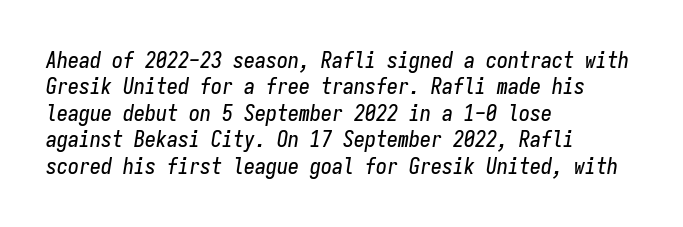
{"italic": "yes", "lean": "right", "slant_degrees": 9, "underline": "no", "align": "left", "line_spacing_ratio": 1.2, "letter_spacing": "normal", "letter_spacing_em": 0.0, "glyph_px": 22}
